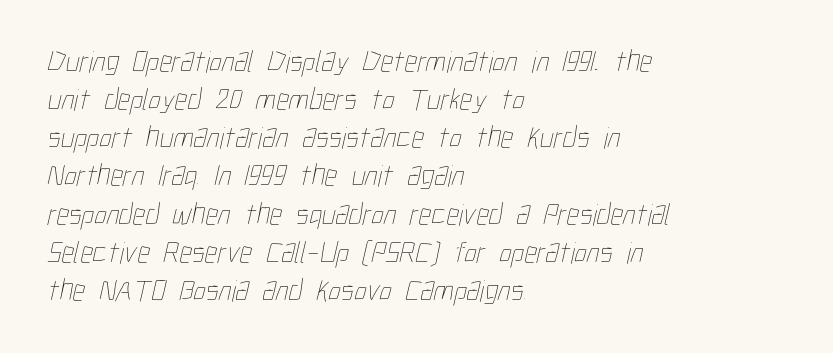
Q: Is the text bold? A: No.
Q: Is the text underlined? A: No.
Q: How is the paragraph aligned? A: Left-aligned.
Q: Is the spacing between letters normal or unusually wide? A: Normal.
Q: Width (condensed, normal, or wide)? A: Condensed.
Q: Stroke contrast? A: Low.
Q: x-height? A: Medium.
Q: Monospaced? A: No.
